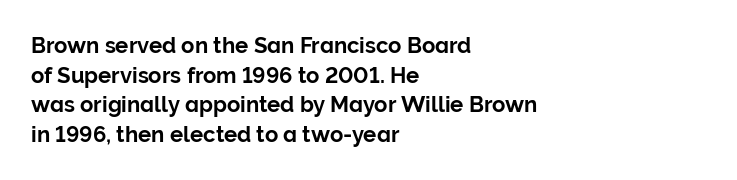
The passage shown stacks its lines at a standard gap. Look at the tracking — it's just the regular setting, nothing added. A typesetter would mark this as roman, not italic. Underlining? Definitely not there. One-word summary of the alignment: left.
